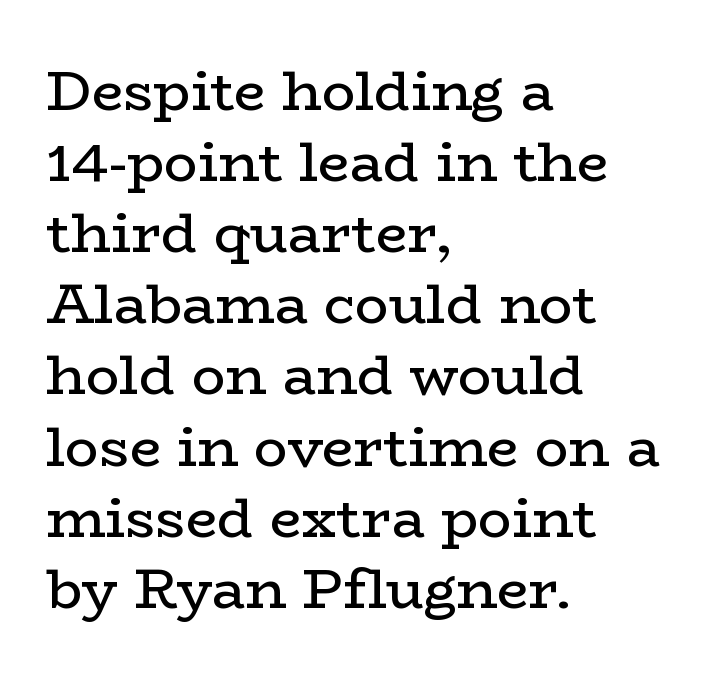
The image shows 56 px regular-weight, wide serif type, upright; set left-aligned, normal line spacing (1.27x), normal letter spacing, not underlined; low stroke contrast and a medium x-height.
